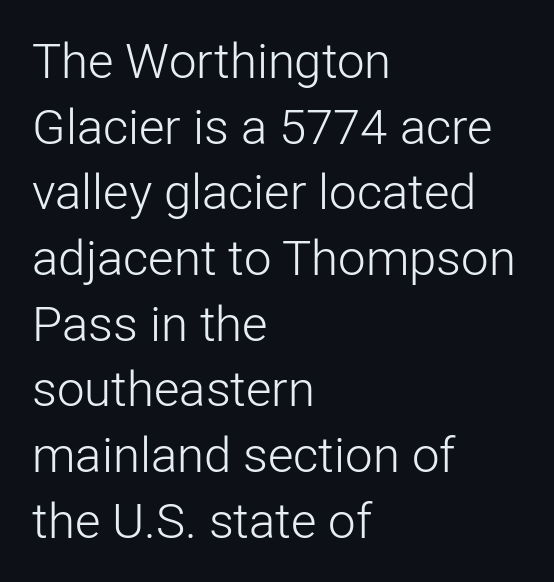
The face used here is proportionally spaced, like ordinary book or web type. The rendering keeps characters at their native spacing. You can tell it's not italic because the verticals are truly vertical. The rag falls on the right side of this text block. Each new line begins a customary step beneath the previous one. These lines are composed in type without serifs.
